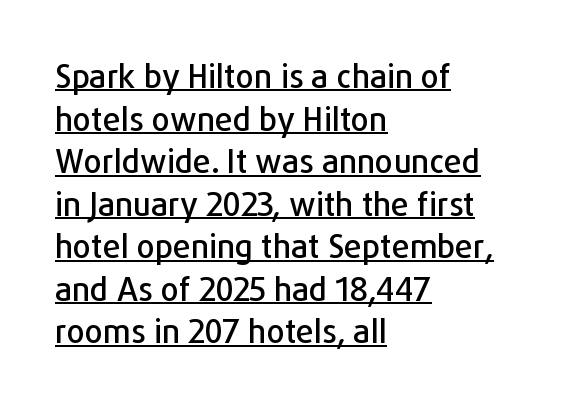
Q: Is the text italic (slanted)? A: No, it is upright.
Q: Is the typeface a serif or a sans-serif typeface? A: Sans-serif.
Q: Is the text underlined? A: Yes.
Q: How is the paragraph aligned? A: Left-aligned.
Q: Is the spacing between letters normal or unusually wide? A: Normal.
Q: Is the spacing between lines tight, normal or loose? A: Normal.
Q: Width (condensed, normal, or wide)? A: Normal.
Q: Stroke contrast? A: Low.
Q: x-height? A: Medium.
Q: Monospaced? A: No.
